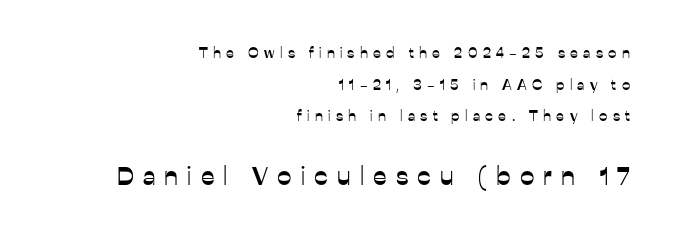
Q: Is the text italic (slanted)? A: No, it is upright.
Q: Is the text underlined? A: No.
Q: How is the paragraph aligned? A: Right-aligned.
Q: Is the spacing between letters normal or unusually wide? A: Unusually wide.
Q: Is the spacing between lines tight, normal or loose? A: Loose.
Q: Which block of text is set in a larger size, the first (top) or the second (bottom)? A: The second (bottom) one.
